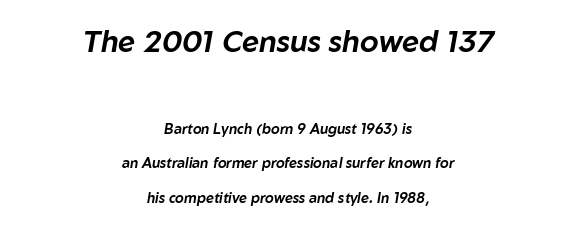
Larger block? The one above; the one below is distinctly smaller. In terms of posture, this sample is oblique. Typeset on center — no edge is straight. This sample uses plain, unmodified letter spacing.
